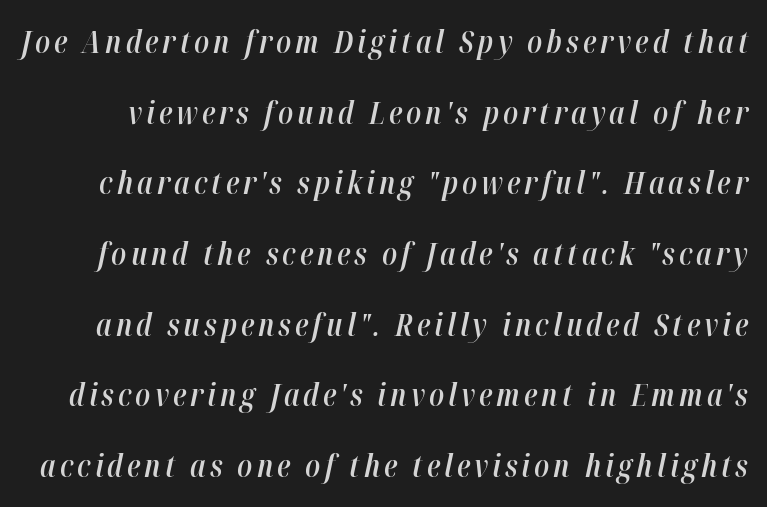
The space directly below the letters is spotless. Compared with typical paragraphs, the rows here are farther apart. The passage shown is semibold, sitting just below true bold. Rendered with sloped, italic letterforms. This sample has the flowing, uneven cadence of proportional lettering.
